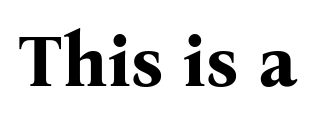
Nobody touched the tracking dial on this one. The zone under the glyphs is completely vacant. Examine the stroke ends and you'll spot serifs. Rendered with straight, roman letterforms. As a designer I'd log this as weight 700, bold. The rendering uses natural spacing where letterforms have individual widths.
